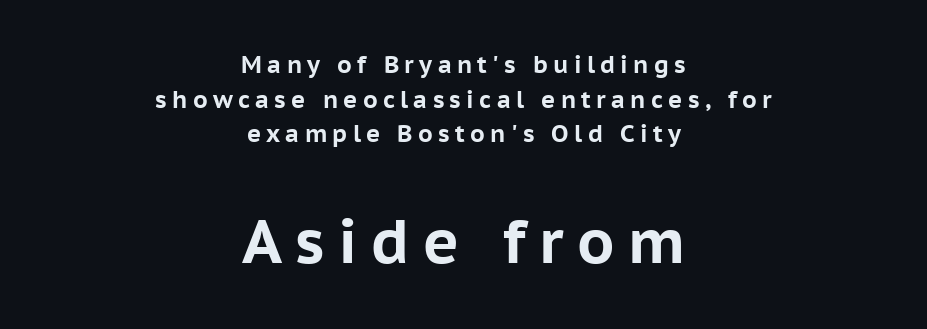
Q: Is the text bold? A: Yes.
Q: Is the text italic (slanted)? A: No, it is upright.
Q: Is the typeface a serif or a sans-serif typeface? A: Sans-serif.
Q: Is the text underlined? A: No.
Q: How is the paragraph aligned? A: Centered.
Q: Is the spacing between letters normal or unusually wide? A: Unusually wide.
Q: Is the spacing between lines tight, normal or loose? A: Normal.
Q: Which block of text is set in a larger size, the first (top) or the second (bottom)? A: The second (bottom) one.
Q: Width (condensed, normal, or wide)? A: Normal.
Q: Stroke contrast? A: Low.
Q: x-height? A: Medium.
Q: Monospaced? A: No.
